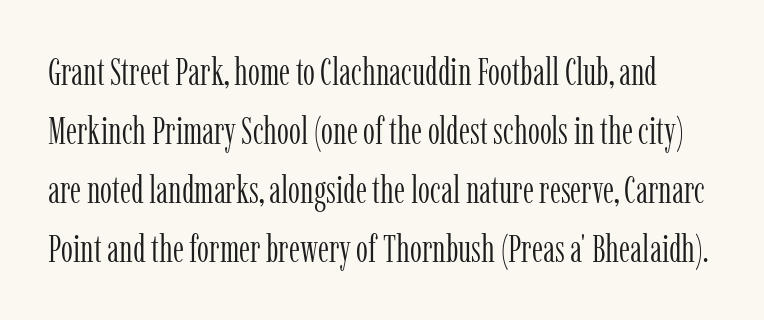
Q: Is the text bold? A: No.
Q: Is the text italic (slanted)? A: No, it is upright.
Q: Is the typeface a serif or a sans-serif typeface? A: Serif.
Q: Is the text underlined? A: No.
Q: Is the spacing between letters normal or unusually wide? A: Normal.
Q: Is the spacing between lines tight, normal or loose? A: Normal.
Q: Width (condensed, normal, or wide)? A: Condensed.
Q: Stroke contrast? A: Low.
Q: x-height? A: Medium.
Q: Monospaced? A: No.
